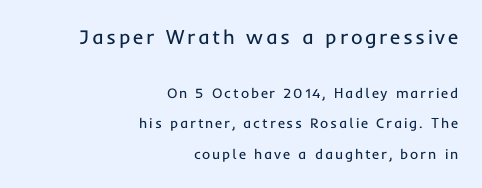
The image shows 20 px text type, upright; set right-aligned, loose line spacing (2.19x), not underlined; the first (top) block is 1.43x larger.
